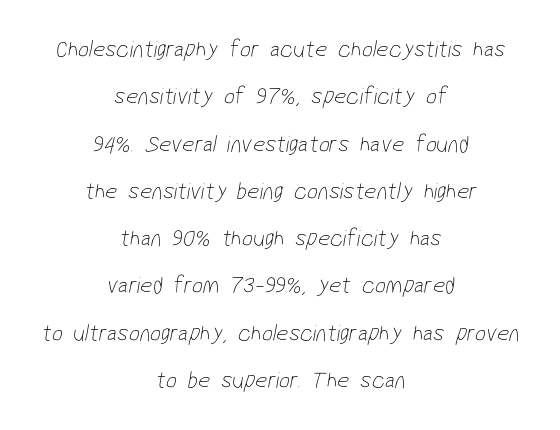
{"bold": "no", "underline": "no", "align": "center", "line_spacing": "loose", "line_spacing_ratio": 1.97, "letter_spacing": "normal", "letter_spacing_em": 0.0, "glyph_px": 24}
